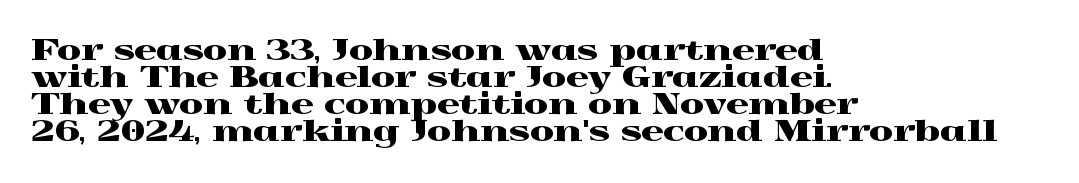
{"serif": "yes", "italic": "no", "width": "wide", "x_height": "medium", "monospaced": "no", "underline": "no", "align": "left", "line_spacing": "tight", "line_spacing_ratio": 0.97, "letter_spacing": "normal", "letter_spacing_em": 0.0, "glyph_px": 28}
